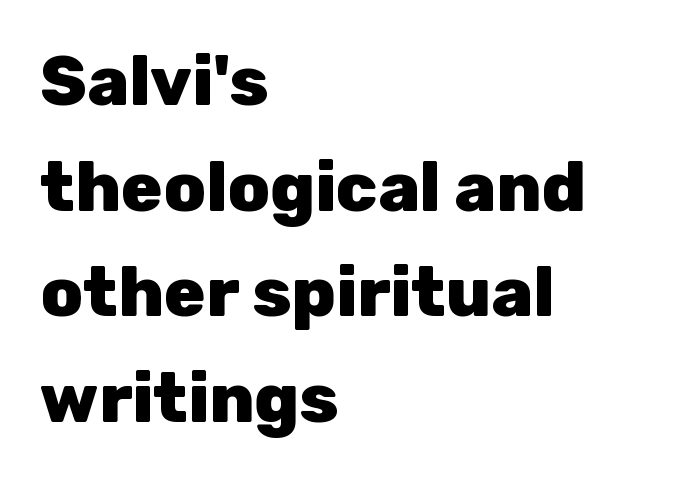
Q: Is the text bold? A: Yes.
Q: Is the text italic (slanted)? A: No, it is upright.
Q: Is the typeface a serif or a sans-serif typeface? A: Sans-serif.
Q: Is the text underlined? A: No.
Q: How is the paragraph aligned? A: Left-aligned.
Q: Is the spacing between letters normal or unusually wide? A: Normal.
Q: Is the spacing between lines tight, normal or loose? A: Normal.
Q: Width (condensed, normal, or wide)? A: Normal.
Q: Stroke contrast? A: Low.
Q: x-height? A: Medium.
Q: Monospaced? A: No.
